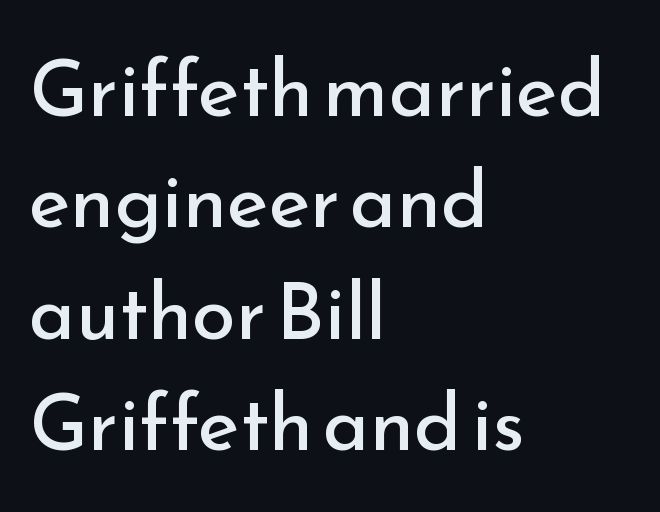
{"serif": "no", "italic": "no", "bold": "no", "weight": "regular", "width": "normal", "stroke_contrast": "low", "x_height": "small", "monospaced": "no", "underline": "no", "align": "left", "line_spacing": "normal", "line_spacing_ratio": 1.41, "letter_spacing": "normal", "letter_spacing_em": 0.0, "glyph_px": 79}
